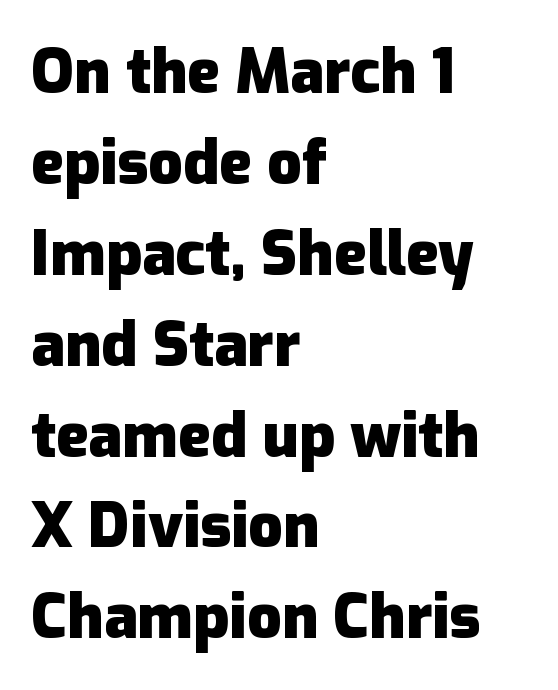
These lines are composed in type without serifs. Layout note: lines flush left. A typesetter would call this proportional, since set widths differ per character. These lines sit exactly where default settings would place them.
